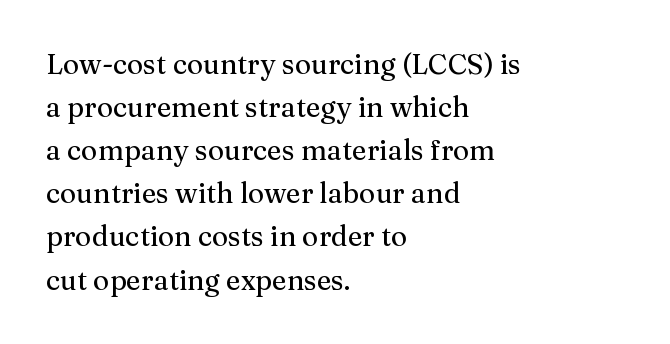
The image shows 28 px serif type, upright; set left-aligned, normal line spacing (1.54x), normal letter spacing, not underlined; medium stroke contrast and a medium x-height.
